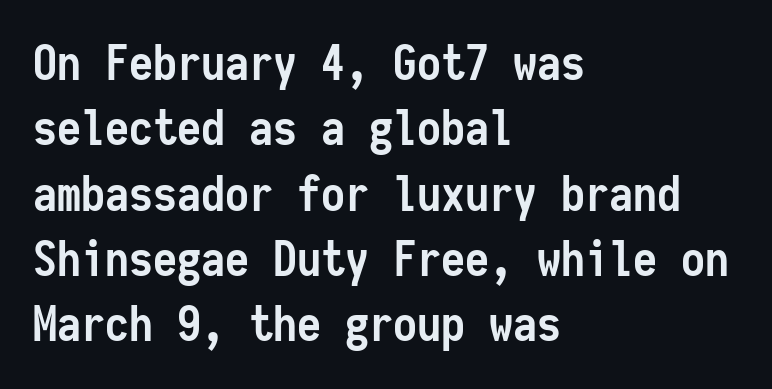
Q: Is the text bold? A: Yes.
Q: Is the text italic (slanted)? A: No, it is upright.
Q: Is the typeface a serif or a sans-serif typeface? A: Sans-serif.
Q: Is the text underlined? A: No.
Q: How is the paragraph aligned? A: Left-aligned.
Q: Is the spacing between letters normal or unusually wide? A: Normal.
Q: Is the spacing between lines tight, normal or loose? A: Normal.
Q: Width (condensed, normal, or wide)? A: Condensed.
Q: Stroke contrast? A: Low.
Q: x-height? A: Medium.
Q: Monospaced? A: Yes.
